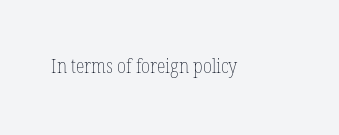
Posture: upright roman. Short note: letters normally spaced. The weight would be labelled regular, book, light, or lighter still. Lines of text with bare space underneath.
